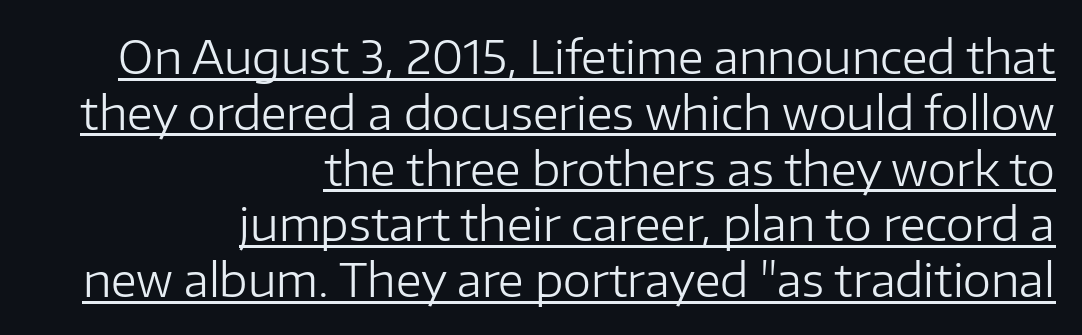
The image shows 45 px regular-weight sans-serif type, upright; set right-aligned, line spacing 1.24x, normal letter spacing, underlined; low stroke contrast and a medium x-height.
